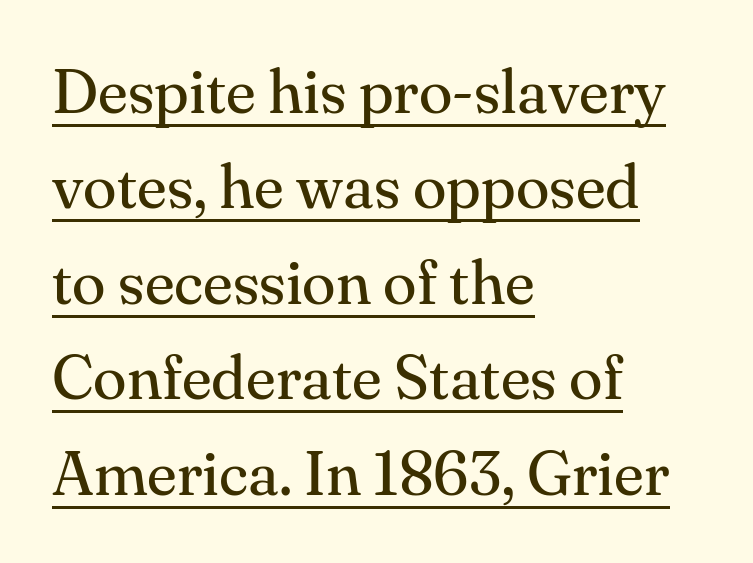
The image shows 62 px regular-weight serif type, upright; set left-aligned, normal line spacing (1.54x), normal letter spacing, underlined; medium stroke contrast and a small x-height.
